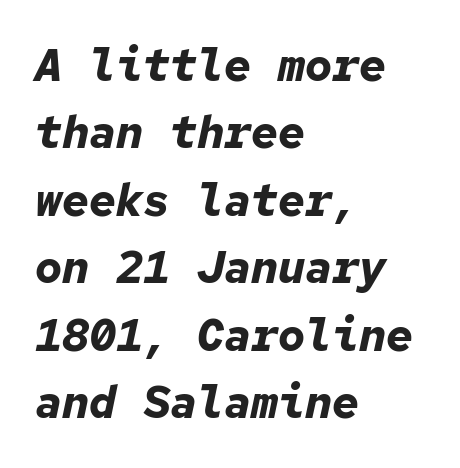
Q: Is the text bold? A: Yes.
Q: Is the text italic (slanted)? A: Yes, it leans right by about 12 degrees.
Q: Is the text underlined? A: No.
Q: How is the paragraph aligned? A: Left-aligned.
Q: Is the spacing between letters normal or unusually wide? A: Normal.
Q: Is the spacing between lines tight, normal or loose? A: Normal.
Q: Width (condensed, normal, or wide)? A: Normal.
Q: Stroke contrast? A: Low.
Q: x-height? A: Medium.
Q: Monospaced? A: Yes.
